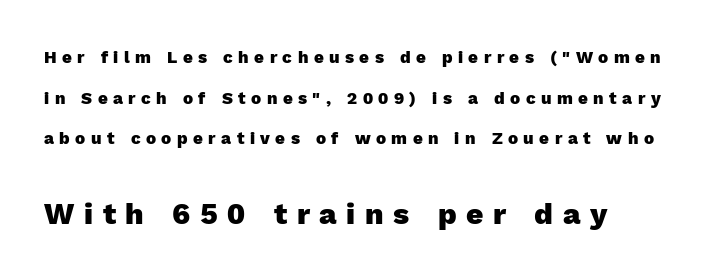
The line-height multiplier appears high, well above default. Anything drawn beneath the words? Only blank space. Reading down the block, your eye returns to a fixed left position each line. When letters stand straight like this, we call the style roman or upright. Is the letter spacing exaggerated? Yes — the characters are pushed far apart. Look at the glyph heights: the lower group is clearly the bigger setting.
